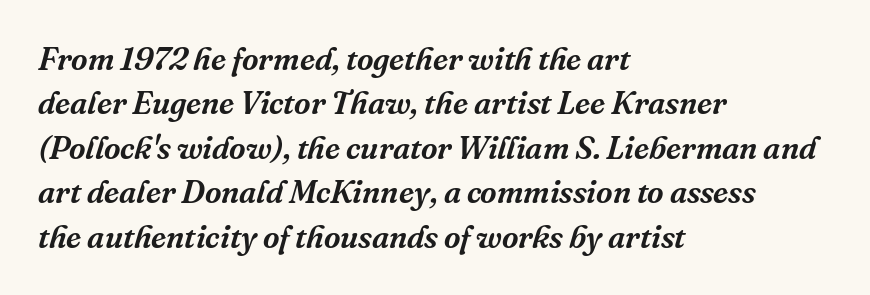
The image shows 32 px serif type, italic (leaning right); set left-aligned, normal line spacing (1.39x), normal letter spacing, not underlined; medium stroke contrast and a medium x-height.
